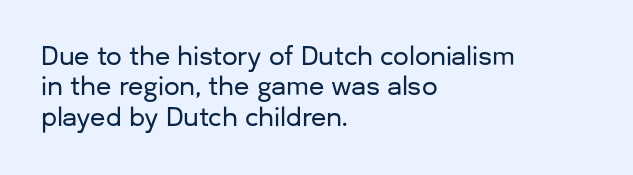
The typography opts for an upright posture over an oblique one. The letterforms sit shoulder to shoulder at normal distance. Compared with a centered layout, this one pins lines to the left instead. Descenders are the only things crossing below the line.
